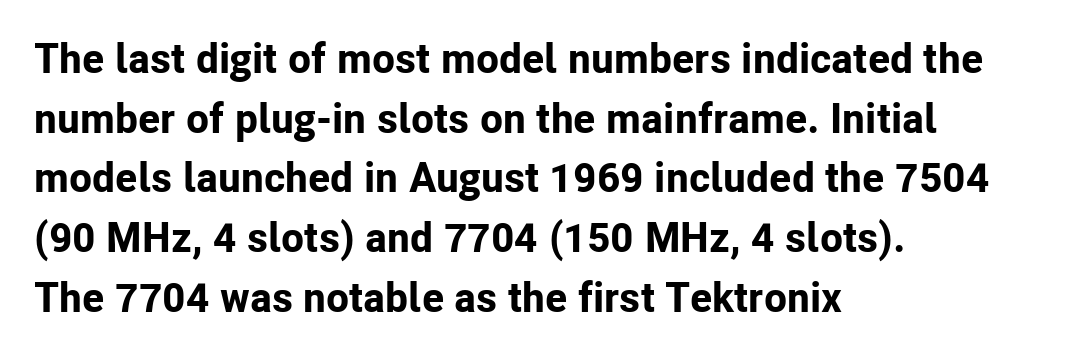
{"serif": "no", "italic": "no", "bold": "yes", "weight": "bold", "width": "normal", "stroke_contrast": "low", "x_height": "medium", "monospaced": "no", "underline": "no", "align": "left", "line_spacing": "normal", "line_spacing_ratio": 1.42, "letter_spacing": "normal", "letter_spacing_em": 0.0, "glyph_px": 42}
